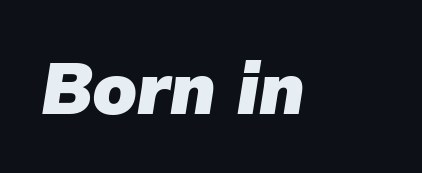
Q: Is the text bold? A: Yes.
Q: Is the text italic (slanted)? A: Yes, it leans right by about 9 degrees.
Q: Is the text underlined? A: No.
Q: Is the spacing between letters normal or unusually wide? A: Normal.
Q: Width (condensed, normal, or wide)? A: Normal.
Q: Stroke contrast? A: Low.
Q: x-height? A: Medium.
Q: Monospaced? A: No.
